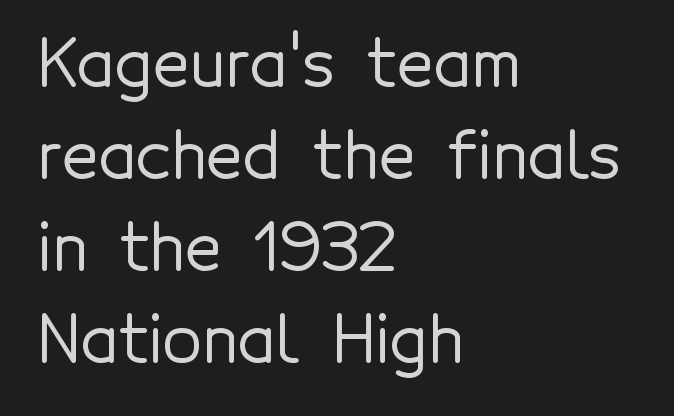
The image shows 64 px sans-serif type, upright; set left-aligned, normal line spacing (1.44x), normal letter spacing, not underlined; a medium x-height.
